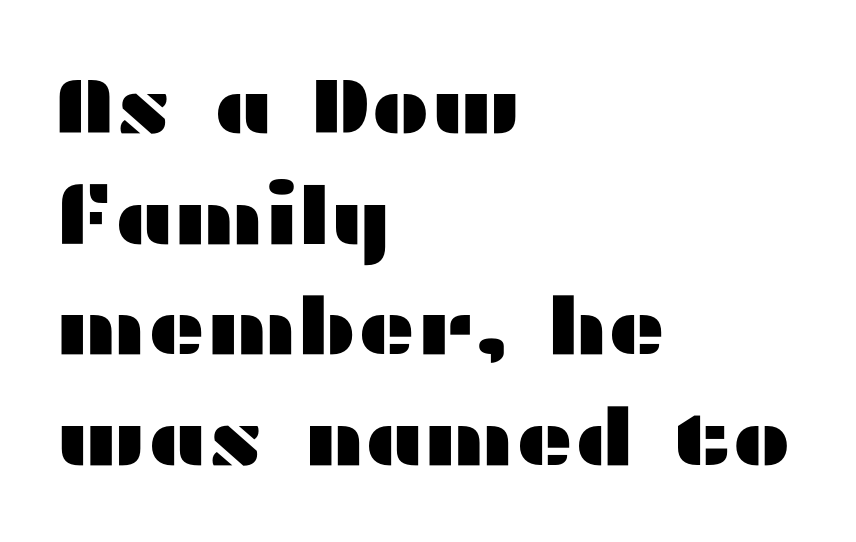
What stands out about the letter spacing? Nothing — it is the standard amount. Line spacing here is normal. Leftover space on each line is placed entirely after the last word. Serif or sans? Sans — the stroke terminals are bare. The passage shown is typed in a proportional face where columns would drift. The space directly below the letters is spotless.
